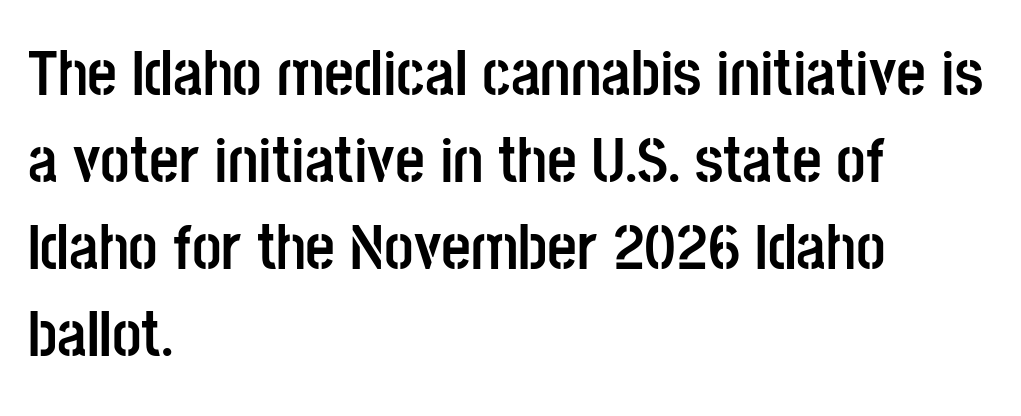
A bare baseline throughout the passage. This is the regular roman posture of the typeface. Think of a printed novel: that variable character pitch is what you see here. Each line starts at the same left margin while the right side varies.
